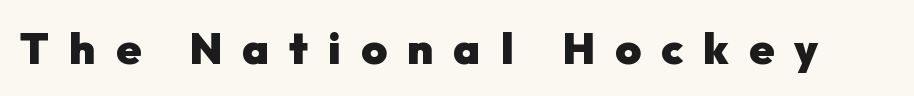
Q: Is the text bold? A: Yes.
Q: Is the text italic (slanted)? A: No, it is upright.
Q: Is the typeface a serif or a sans-serif typeface? A: Sans-serif.
Q: Is the text underlined? A: No.
Q: Is the spacing between letters normal or unusually wide? A: Unusually wide.
Q: Width (condensed, normal, or wide)? A: Normal.
Q: Stroke contrast? A: Low.
Q: x-height? A: Medium.
Q: Monospaced? A: No.
